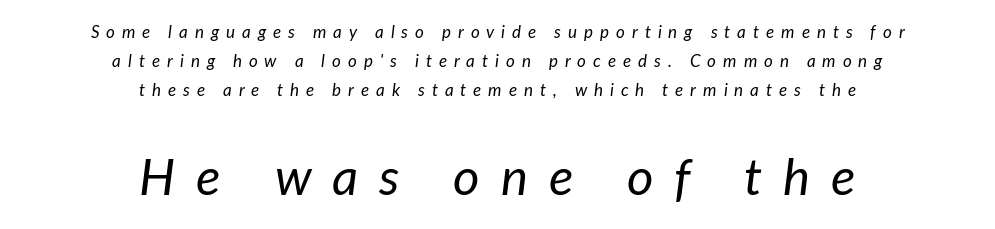
The image shows 51 px regular-weight type, italic (leaning right); set centered, line spacing 1.72x, unusually wide letter spacing (+0.41 em), not underlined; the second (bottom) block is 3.0x larger; low stroke contrast and a medium x-height.
